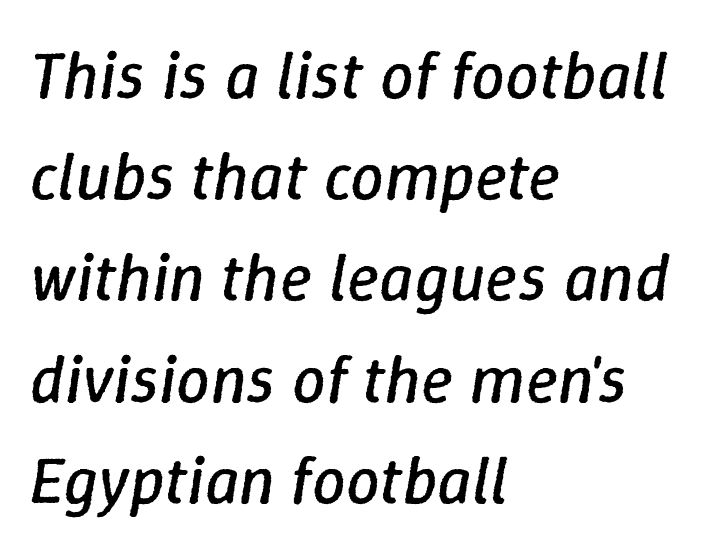
One glance says typical: line gaps are just what's usual. This rendering features lettering with no underline. Weight: regular or lighter. These lines are set flush left with a ragged right edge. You could not count columns in this text — the font is proportionally spaced. The axis of the letterforms is tilted away from vertical.
